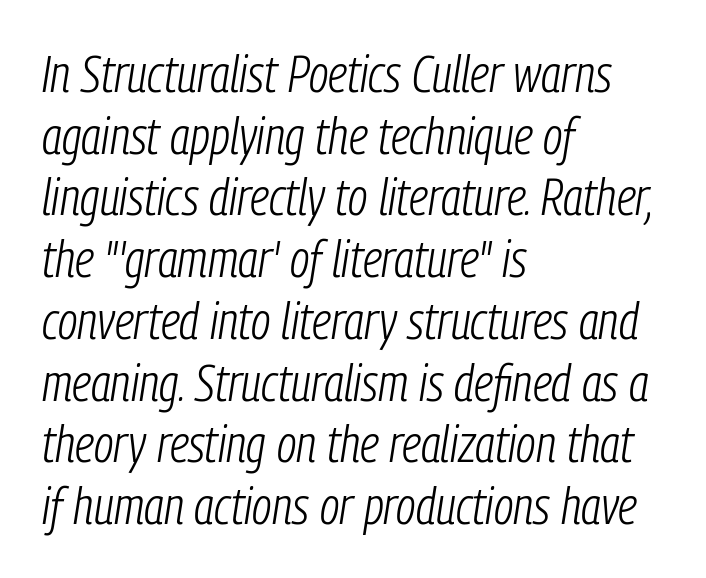
The passage is arranged the way most books set body copy — flush left. Inter-character spacing is left at the font's built-in metrics. The space directly below the letters is spotless. The whole block is typeset with a tilt. Heft: none added — not bold. The passage shown is typed in a proportional face where columns would drift.
